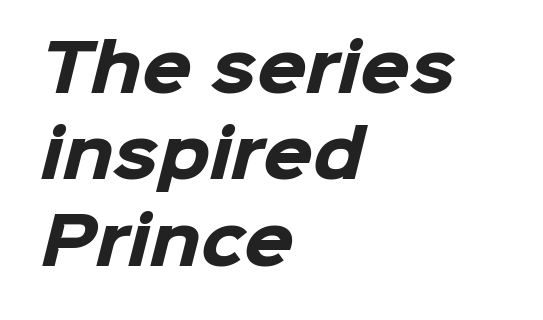
The image shows 64 px heavy sans-serif type; set left-aligned, normal line spacing (1.35x), normal letter spacing, not underlined; low stroke contrast and a medium x-height.
